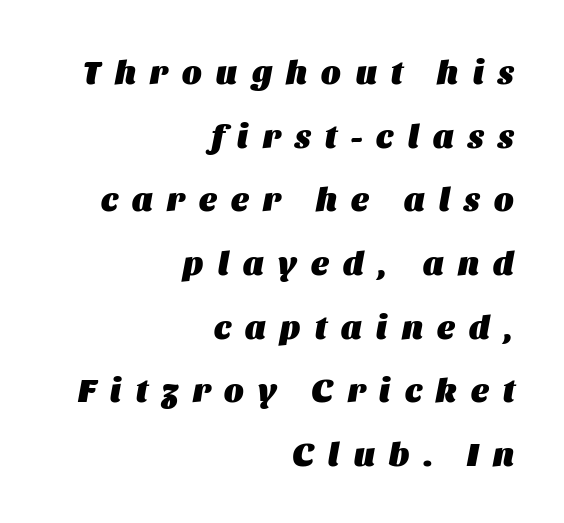
The image shows 33 px heavy type, italic (leaning right); set right-aligned, loose line spacing (1.93x), unusually wide letter spacing (+0.44 em), not underlined; medium stroke contrast and a large x-height.
